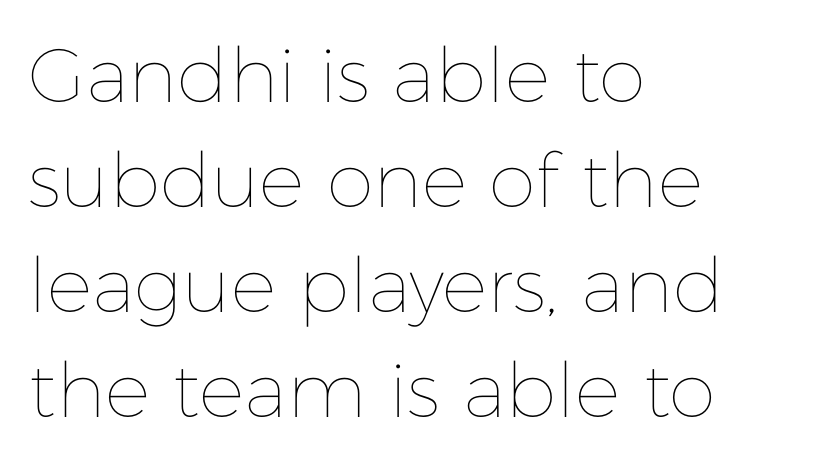
Q: Is the text bold? A: No.
Q: Is the text italic (slanted)? A: No, it is upright.
Q: Is the text underlined? A: No.
Q: How is the paragraph aligned? A: Left-aligned.
Q: Is the spacing between letters normal or unusually wide? A: Normal.
Q: Is the spacing between lines tight, normal or loose? A: Normal.
Q: Width (condensed, normal, or wide)? A: Normal.
Q: Stroke contrast? A: Low.
Q: x-height? A: Medium.
Q: Monospaced? A: No.
